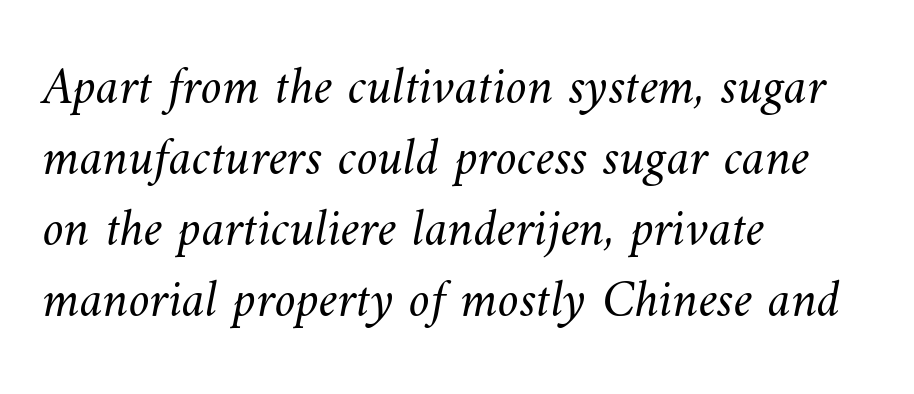
{"bold": "no", "weight": "light", "width": "normal", "stroke_contrast": "medium", "x_height": "small", "monospaced": "no", "underline": "no", "align": "left", "line_spacing": "normal", "line_spacing_ratio": 1.34, "letter_spacing": "normal", "letter_spacing_em": 0.0, "glyph_px": 53}
